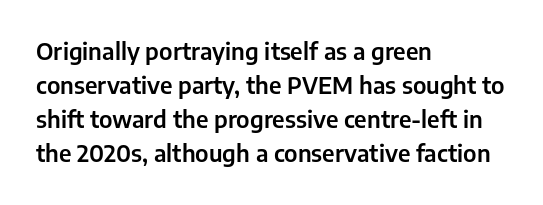
{"italic": "no", "underline": "no", "align": "left", "line_spacing": "normal", "line_spacing_ratio": 1.48, "letter_spacing": "normal", "letter_spacing_em": 0.0, "glyph_px": 23}
